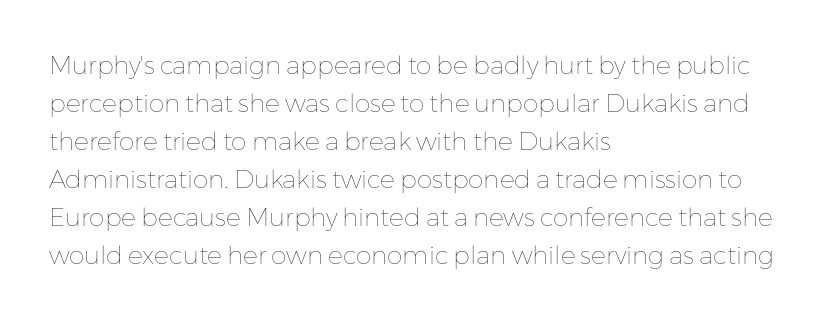
Q: Is the text bold? A: No.
Q: Is the text italic (slanted)? A: No, it is upright.
Q: Is the text underlined? A: No.
Q: How is the paragraph aligned? A: Left-aligned.
Q: Is the spacing between letters normal or unusually wide? A: Normal.
Q: Is the spacing between lines tight, normal or loose? A: Normal.
